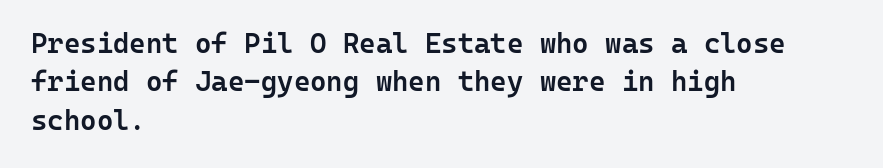
{"serif": "no", "italic": "no", "bold": "semi", "weight": "semibold", "width": "normal", "stroke_contrast": "low", "x_height": "medium", "monospaced": "yes", "underline": "no", "align": "left", "line_spacing": "normal", "line_spacing_ratio": 1.37, "letter_spacing": "normal", "letter_spacing_em": 0.0, "glyph_px": 28}
